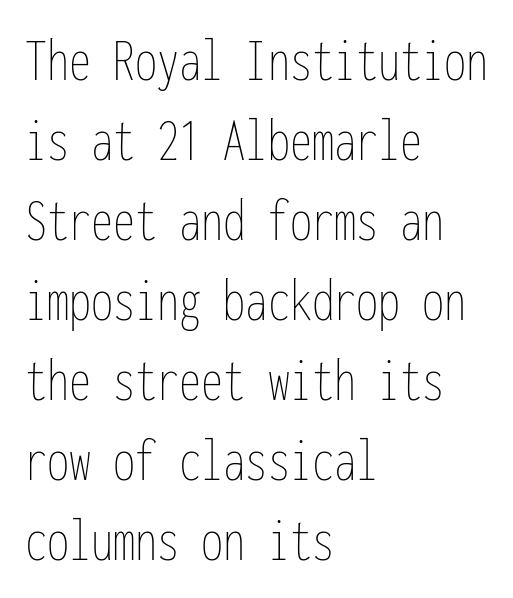
The image shows 63 px thin, condensed type, upright, monospaced; set left-aligned, normal line spacing (1.27x), normal letter spacing, not underlined; low stroke contrast and a medium x-height.
